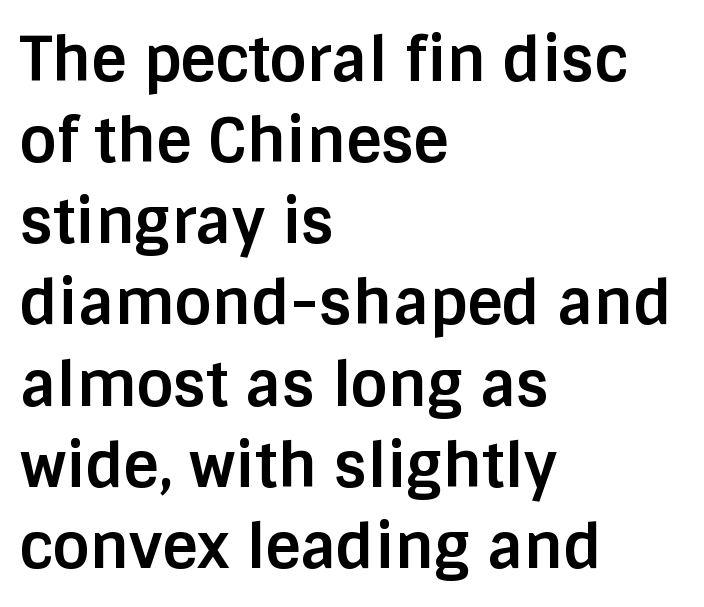
The image shows 61 px bold sans-serif type, upright; set left-aligned, normal line spacing (1.33x), normal letter spacing, not underlined; low stroke contrast and a large x-height.
